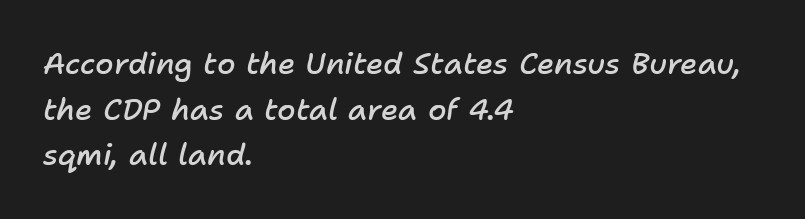
Quick note: italic. Just letters on the line, the space beneath them empty. Varying glyph widths throughout — classic text-font behaviour. Reading down the column, the eye jumps a familiar distance to each next line. The type is set solid horizontally, with unmodified tracking. Typographic density is moderately raised because the face is semibold.
